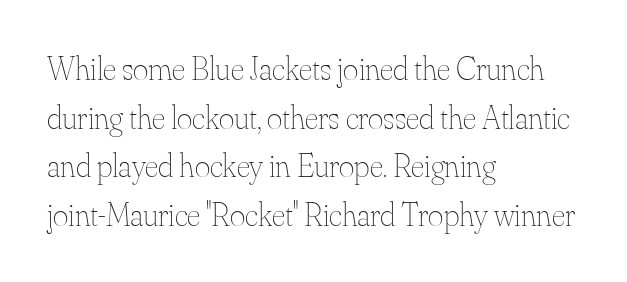
Q: Is the text bold? A: No.
Q: Is the text italic (slanted)? A: No, it is upright.
Q: Is the text underlined? A: No.
Q: How is the paragraph aligned? A: Left-aligned.
Q: Is the spacing between letters normal or unusually wide? A: Normal.
Q: Is the spacing between lines tight, normal or loose? A: Normal.
Q: Width (condensed, normal, or wide)? A: Normal.
Q: Stroke contrast? A: Medium.
Q: x-height? A: Small.
Q: Monospaced? A: No.
